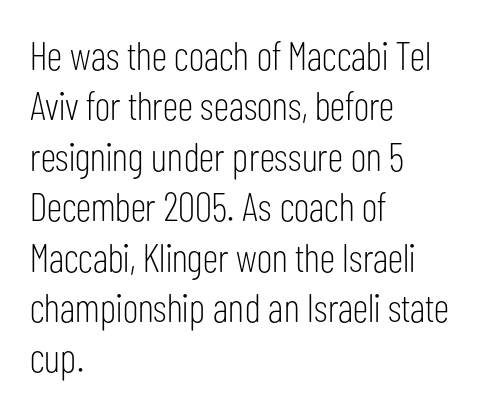
The image shows 40 px light, condensed sans-serif type, upright; set left-aligned, normal line spacing (1.26x), normal letter spacing, not underlined; low stroke contrast and a medium x-height.
